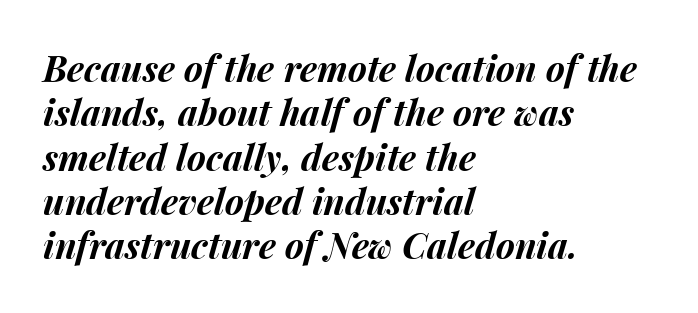
Q: Is the text bold? A: Yes.
Q: Is the text italic (slanted)? A: Yes, it leans right by about 15 degrees.
Q: Is the text underlined? A: No.
Q: How is the paragraph aligned? A: Left-aligned.
Q: Is the spacing between letters normal or unusually wide? A: Normal.
Q: Width (condensed, normal, or wide)? A: Normal.
Q: Stroke contrast? A: Medium.
Q: x-height? A: Medium.
Q: Monospaced? A: No.
